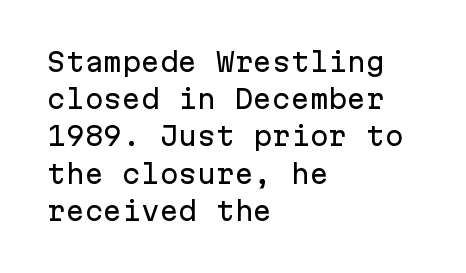
The image shows 25 px text type, upright; set left-aligned, normal line spacing (1.49x), normal letter spacing, not underlined.
